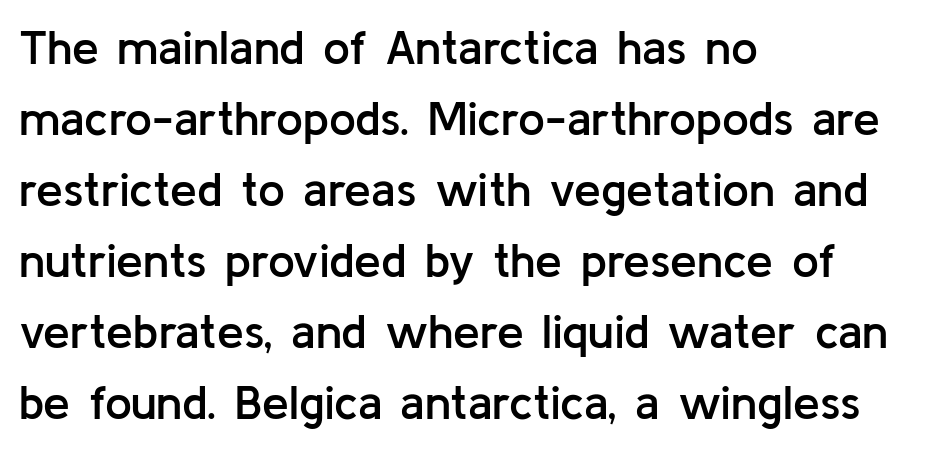
The image shows 48 px semibold sans-serif type, upright; set left-aligned, normal line spacing (1.48x), normal letter spacing, not underlined; low stroke contrast and a medium x-height.
